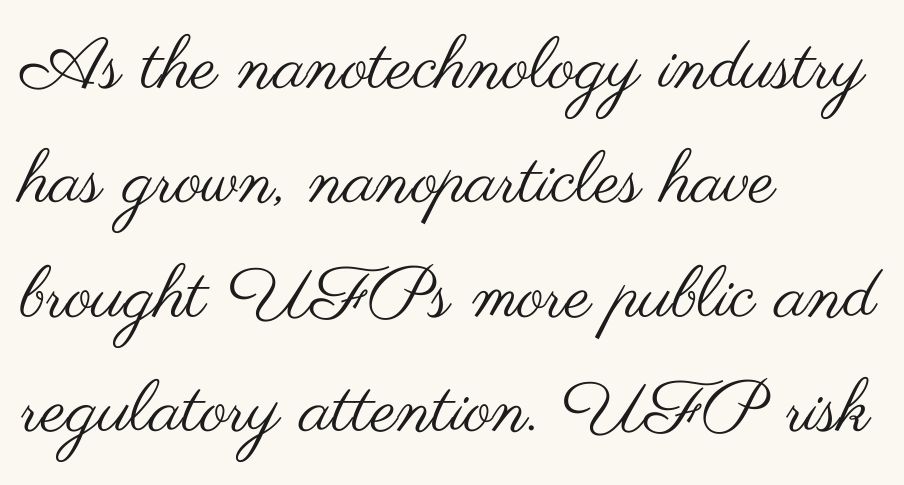
Q: Is the text bold? A: No.
Q: Is the text italic (slanted)? A: Yes.
Q: Is the typeface a serif or a sans-serif typeface? A: Sans-serif.
Q: Is the text underlined? A: No.
Q: How is the paragraph aligned? A: Left-aligned.
Q: Is the spacing between letters normal or unusually wide? A: Normal.
Q: Is the spacing between lines tight, normal or loose? A: Normal.
Q: Width (condensed, normal, or wide)? A: Wide.
Q: Stroke contrast? A: Medium.
Q: x-height? A: Small.
Q: Monospaced? A: No.
